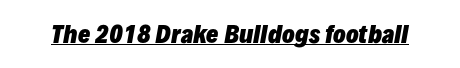
Q: Is the text bold? A: Yes.
Q: Is the text italic (slanted)? A: Yes, it leans right by about 10 degrees.
Q: Is the text underlined? A: Yes.
Q: Is the spacing between letters normal or unusually wide? A: Normal.
